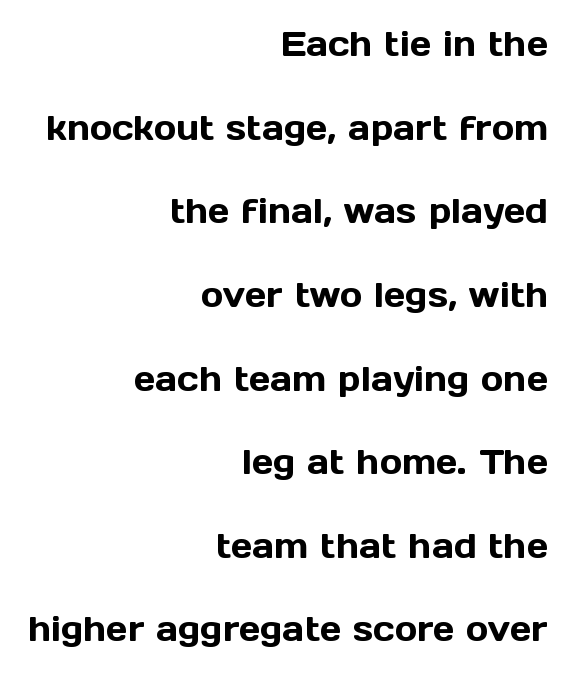
Q: Is the text italic (slanted)? A: No, it is upright.
Q: Is the typeface a serif or a sans-serif typeface? A: Sans-serif.
Q: Is the text underlined? A: No.
Q: How is the paragraph aligned? A: Right-aligned.
Q: Is the spacing between letters normal or unusually wide? A: Normal.
Q: Is the spacing between lines tight, normal or loose? A: Loose.
Q: Width (condensed, normal, or wide)? A: Normal.
Q: x-height? A: Medium.
Q: Monospaced? A: No.
